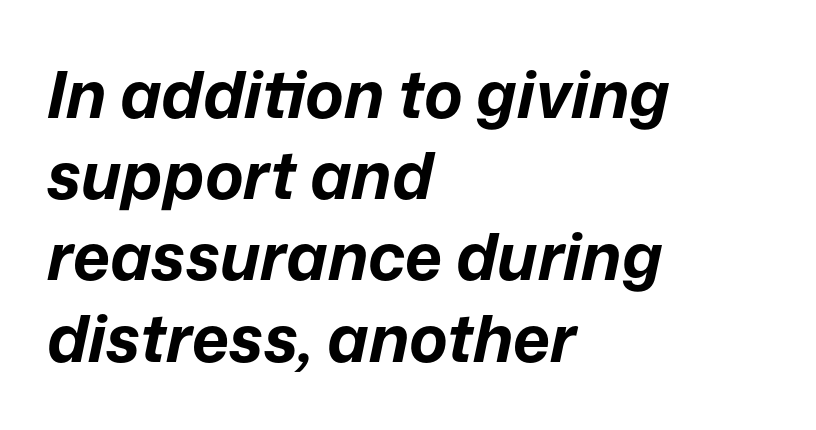
{"italic": "yes", "lean": "right", "slant_degrees": 12, "bold": "yes", "weight": "bold", "width": "normal", "stroke_contrast": "low", "x_height": "medium", "monospaced": "no", "underline": "no", "align": "left", "line_spacing": "normal", "line_spacing_ratio": 1.25, "letter_spacing": "normal", "letter_spacing_em": 0.0, "glyph_px": 65}
